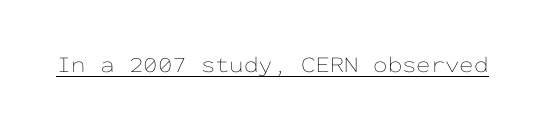
Students, observe the line beneath the letters — that is underlining. You can tell it's not italic because the verticals are truly vertical. Stems here are at most as thick as an everyday book face. Between one letter and the next there's only the usual sliver of space.
